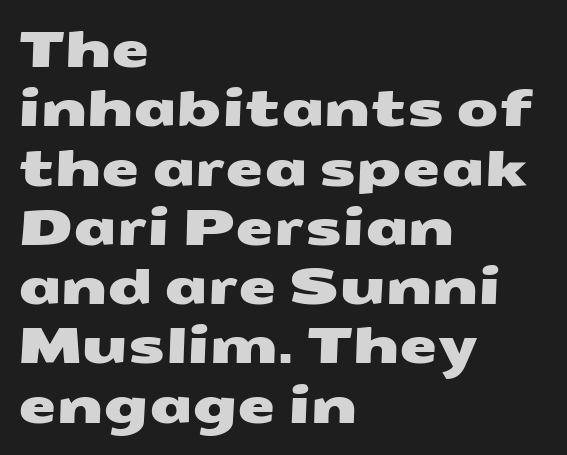
{"serif": "no", "width": "wide", "stroke_contrast": "medium", "x_height": "medium", "monospaced": "no", "underline": "no", "align": "left", "line_spacing_ratio": 1.21, "letter_spacing": "normal", "letter_spacing_em": 0.0, "glyph_px": 49}
